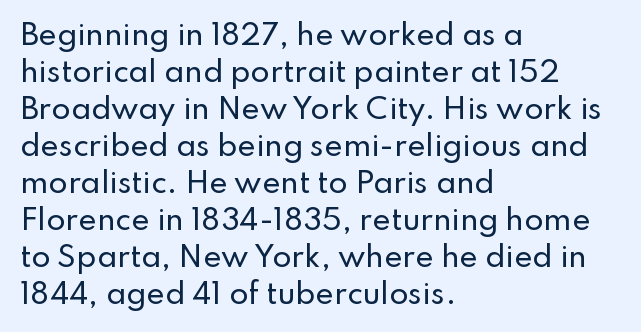
Q: Is the text italic (slanted)? A: No, it is upright.
Q: Is the typeface a serif or a sans-serif typeface? A: Sans-serif.
Q: Is the text underlined? A: No.
Q: How is the paragraph aligned? A: Left-aligned.
Q: Is the spacing between letters normal or unusually wide? A: Normal.
Q: Is the spacing between lines tight, normal or loose? A: Normal.
Q: Width (condensed, normal, or wide)? A: Normal.
Q: Stroke contrast? A: Low.
Q: x-height? A: Small.
Q: Monospaced? A: No.
